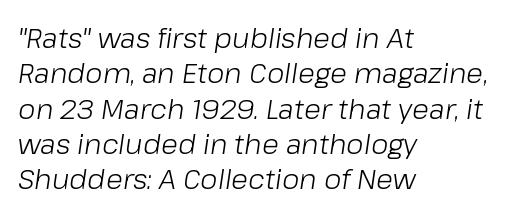
{"italic": "yes", "lean": "right", "slant_degrees": 8, "bold": "no", "weight": "light", "width": "normal", "stroke_contrast": "low", "x_height": "medium", "monospaced": "no", "underline": "no", "align": "left", "line_spacing": "normal", "line_spacing_ratio": 1.26, "letter_spacing": "normal", "letter_spacing_em": 0.0, "glyph_px": 28}
